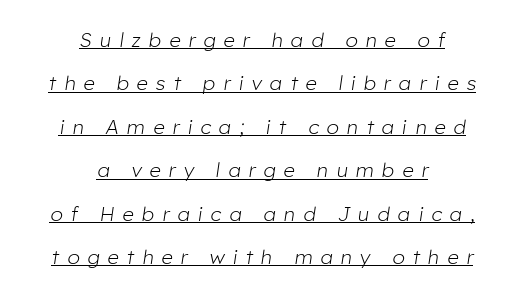
{"italic": "yes", "lean": "right", "slant_degrees": 8, "bold": "no", "underline": "yes", "align": "center", "line_spacing": "loose", "line_spacing_ratio": 2.17, "letter_spacing": "wide", "letter_spacing_em": 0.41, "glyph_px": 20}
